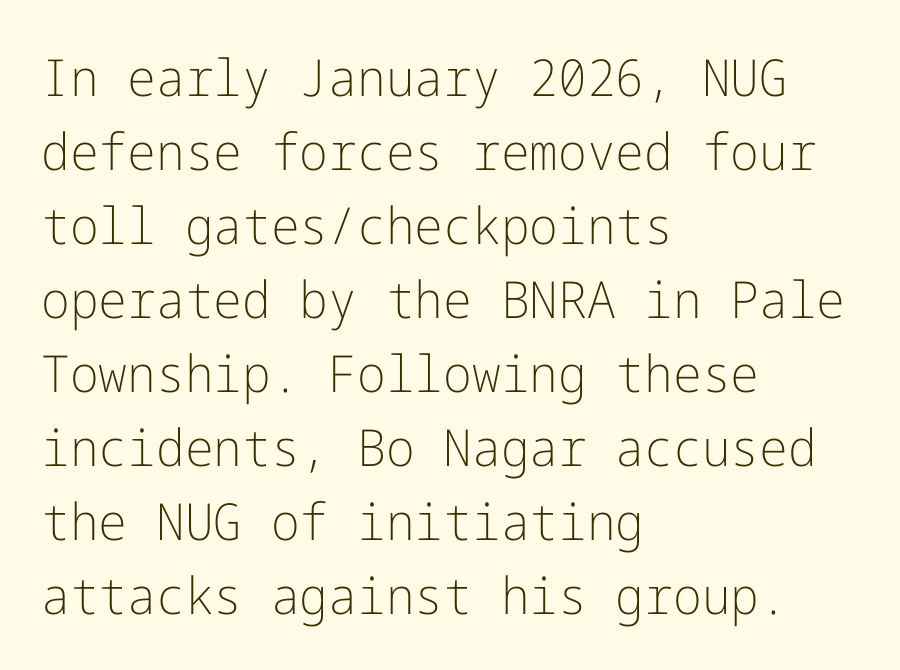
Q: Is the text bold? A: No.
Q: Is the text italic (slanted)? A: No, it is upright.
Q: Is the typeface a serif or a sans-serif typeface? A: Sans-serif.
Q: Is the text underlined? A: No.
Q: How is the paragraph aligned? A: Left-aligned.
Q: Is the spacing between letters normal or unusually wide? A: Normal.
Q: Is the spacing between lines tight, normal or loose? A: Normal.
Q: Width (condensed, normal, or wide)? A: Normal.
Q: Stroke contrast? A: Low.
Q: x-height? A: Medium.
